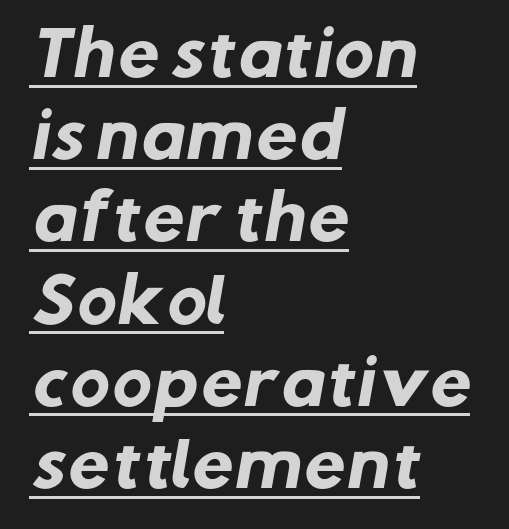
Q: Is the text bold? A: Yes.
Q: Is the typeface a serif or a sans-serif typeface? A: Sans-serif.
Q: Is the text underlined? A: Yes.
Q: How is the paragraph aligned? A: Left-aligned.
Q: Is the spacing between letters normal or unusually wide? A: Normal.
Q: Is the spacing between lines tight, normal or loose? A: Normal.
Q: Width (condensed, normal, or wide)? A: Normal.
Q: Stroke contrast? A: Low.
Q: x-height? A: Medium.
Q: Monospaced? A: No.
